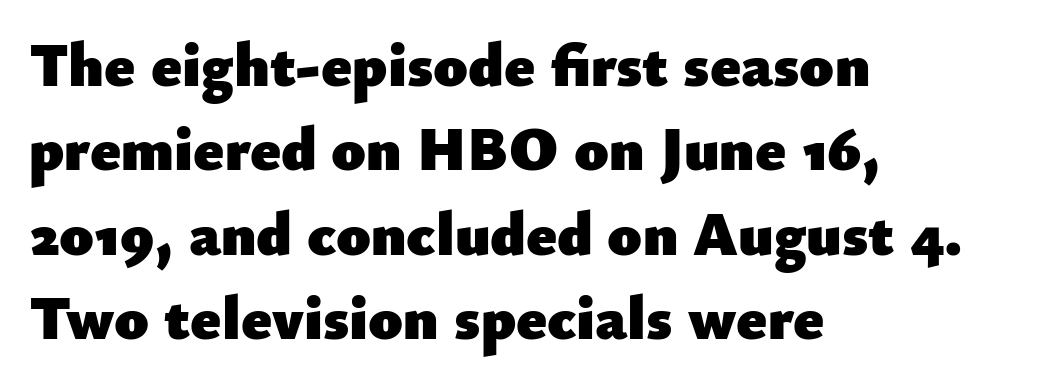
These lines are composed in type without serifs. In terms of leading, this rendering sits right in the middle. Where is the straight margin? On the left. The glyphs are unaccompanied by any horizontal stroke below them.
